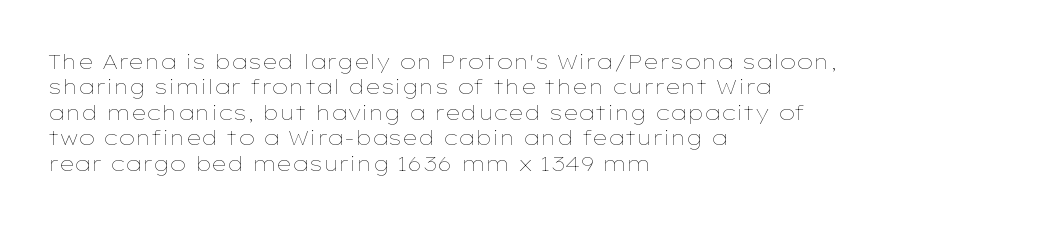
Q: Is the text bold? A: No.
Q: Is the text italic (slanted)? A: No, it is upright.
Q: Is the text underlined? A: No.
Q: How is the paragraph aligned? A: Left-aligned.
Q: Is the spacing between letters normal or unusually wide? A: Normal.
